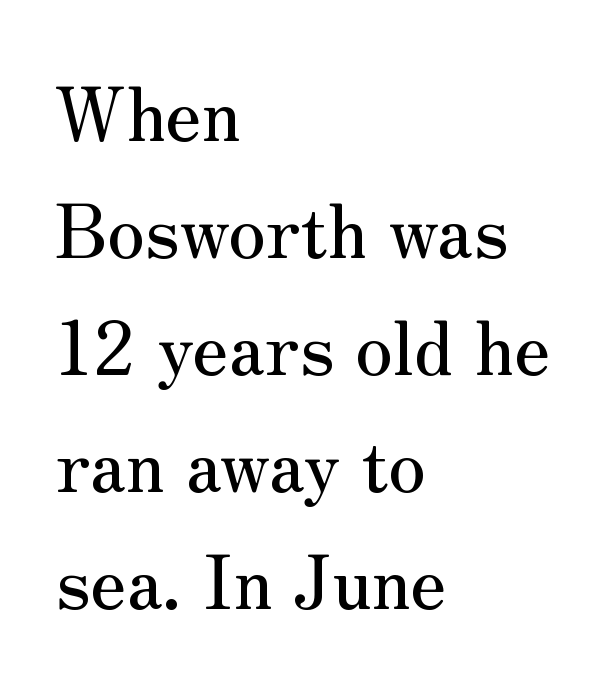
Q: Is the text italic (slanted)? A: No, it is upright.
Q: Is the typeface a serif or a sans-serif typeface? A: Serif.
Q: Is the text underlined? A: No.
Q: How is the paragraph aligned? A: Left-aligned.
Q: Is the spacing between letters normal or unusually wide? A: Normal.
Q: Is the spacing between lines tight, normal or loose? A: Normal.
Q: Width (condensed, normal, or wide)? A: Normal.
Q: Stroke contrast? A: Medium.
Q: x-height? A: Small.
Q: Monospaced? A: No.
